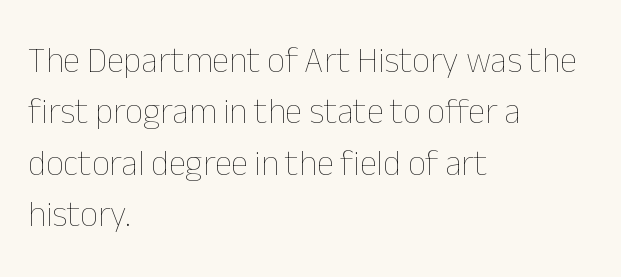
Q: Is the text bold? A: No.
Q: Is the text italic (slanted)? A: No, it is upright.
Q: Is the text underlined? A: No.
Q: How is the paragraph aligned? A: Left-aligned.
Q: Is the spacing between letters normal or unusually wide? A: Normal.
Q: Is the spacing between lines tight, normal or loose? A: Normal.
Q: Width (condensed, normal, or wide)? A: Normal.
Q: Stroke contrast? A: Low.
Q: x-height? A: Medium.
Q: Monospaced? A: No.
